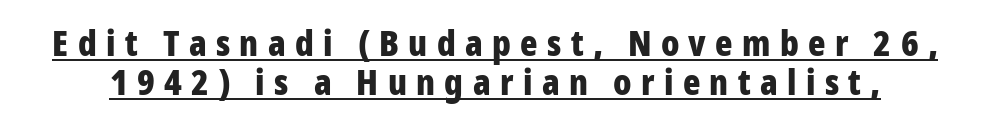
Italic: no, the glyphs are upright roman. Each line of the rendering has a horizontal stroke beneath the glyphs. Do the characters align in a grid? No, the font is proportional. A typesetter would call this heavily tracked-out type. In terms of letterform style, serifs are entirely absent.
